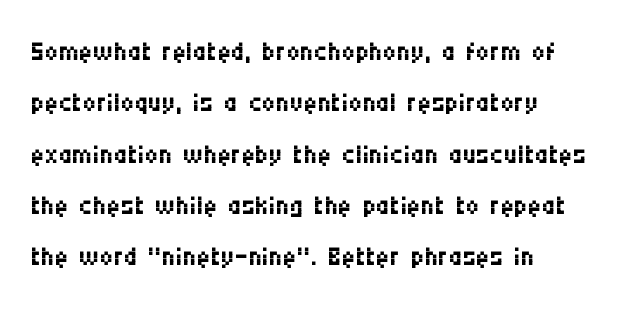
{"serif": "no", "italic": "no", "bold": "no", "weight": "regular", "width": "condensed", "stroke_contrast": "medium", "x_height": "large", "monospaced": "no", "underline": "no", "align": "left", "line_spacing": "normal", "line_spacing_ratio": 1.35, "letter_spacing": "normal", "letter_spacing_em": 0.0, "glyph_px": 38}
